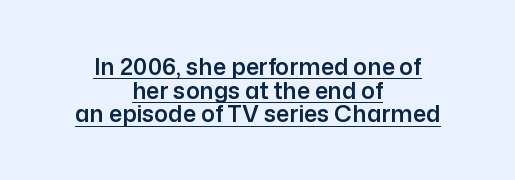
This sample uses an upright cut, with every glyph sitting square on the baseline. Students, observe the line beneath the letters — that is underlining. The horizontal fit of the characters is conventional and even. A centered setting, common on invitations and titles, is used for this passage.
